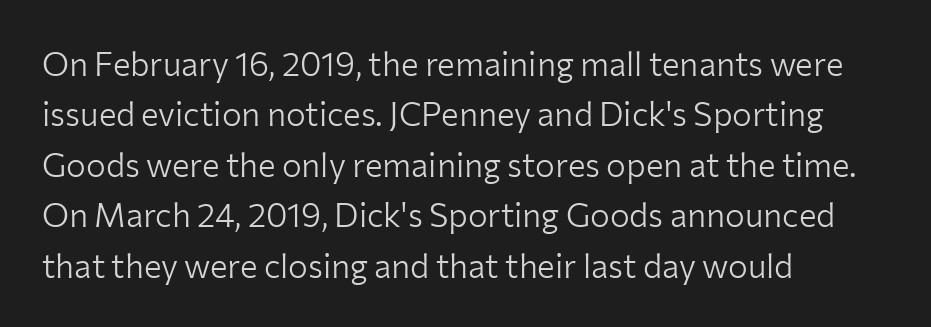
Weight class: somewhere from thin through regular. Honestly, the row spacing looks completely unremarkable. This sample has the flowing, uneven cadence of proportional lettering. A typesetter would call this zero additional tracking. Typeset ragged right — the left edge is the straight one. Honestly, there is no underline to notice here at all.
